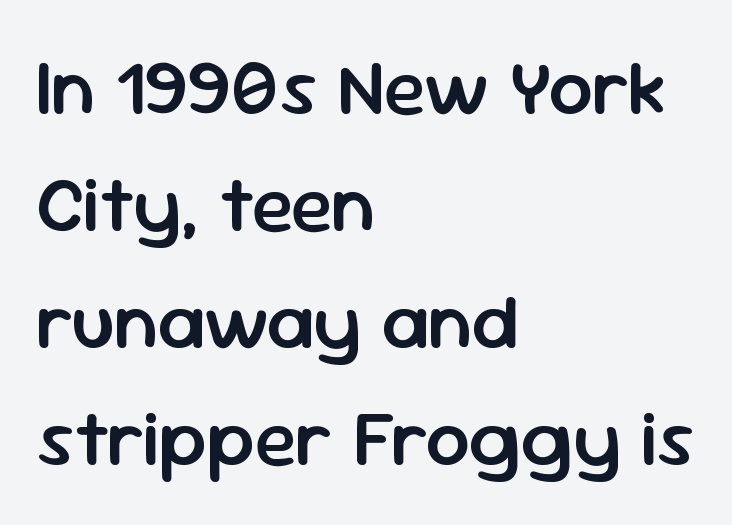
{"serif": "no", "italic": "no", "bold": "semi", "weight": "semibold", "width": "normal", "stroke_contrast": "low", "x_height": "medium", "monospaced": "no", "underline": "no", "align": "left", "line_spacing": "normal", "line_spacing_ratio": 1.5, "letter_spacing": "normal", "letter_spacing_em": 0.0, "glyph_px": 78}
